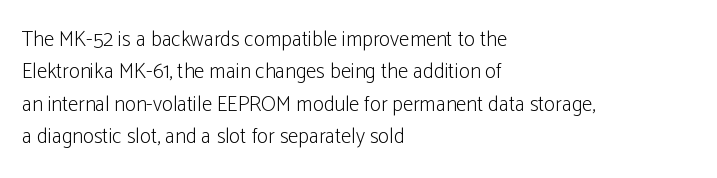
{"italic": "no", "bold": "no", "underline": "no", "align": "left", "line_spacing": "normal", "line_spacing_ratio": 1.54, "letter_spacing": "normal", "letter_spacing_em": 0.0, "glyph_px": 21}
